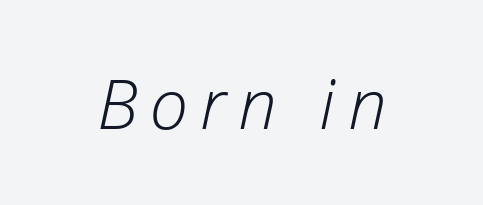
The image shows 69 px light type, italic (leaning right); set not underlined; low stroke contrast and a medium x-height.
